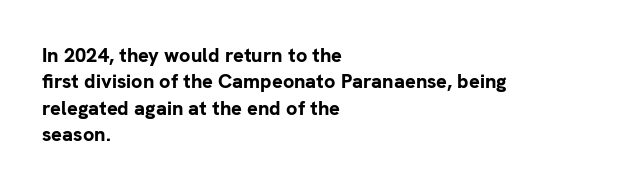
No extra tracking has been applied to these lines. The font is running at its bold setting. Students, observe: this is what conventionally led text looks like. Ascenders rise straight up at ninety degrees.
